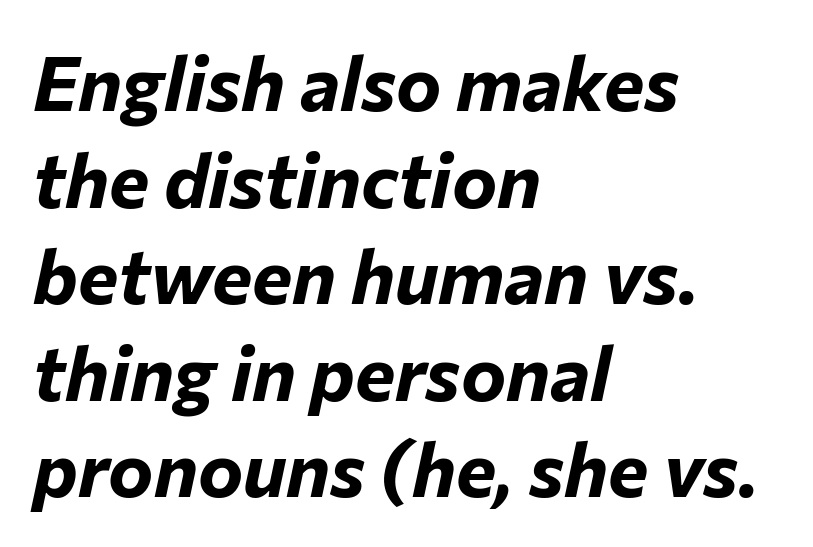
The image shows 76 px bold type, italic (leaning right); set left-aligned, normal line spacing (1.27x), normal letter spacing, not underlined; low stroke contrast and a medium x-height.
